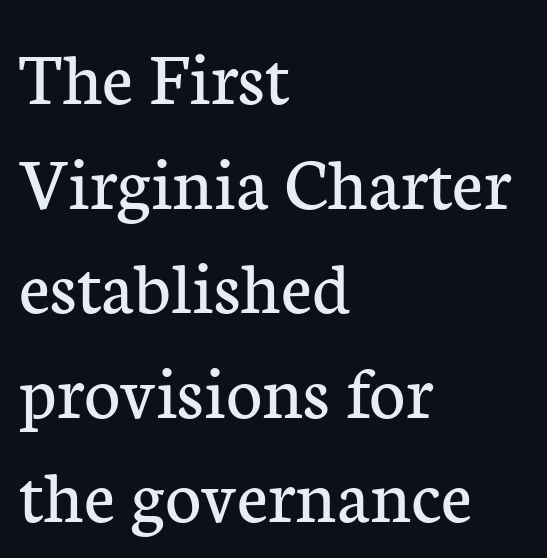
Q: Is the text bold? A: No.
Q: Is the text italic (slanted)? A: No, it is upright.
Q: Is the typeface a serif or a sans-serif typeface? A: Serif.
Q: Is the text underlined? A: No.
Q: How is the paragraph aligned? A: Left-aligned.
Q: Is the spacing between letters normal or unusually wide? A: Normal.
Q: Is the spacing between lines tight, normal or loose? A: Normal.
Q: Width (condensed, normal, or wide)? A: Normal.
Q: Stroke contrast? A: Low.
Q: x-height? A: Medium.
Q: Monospaced? A: No.
